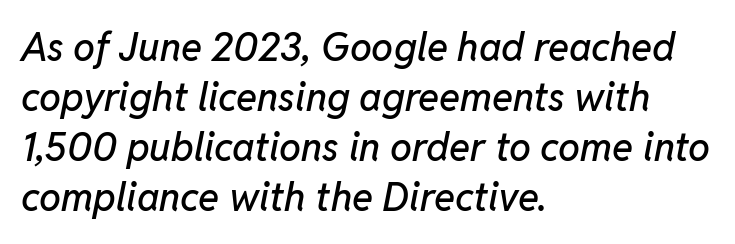
{"italic": "yes", "lean": "right", "slant_degrees": 11, "width": "normal", "stroke_contrast": "low", "x_height": "medium", "monospaced": "no", "underline": "no", "align": "left", "line_spacing": "normal", "line_spacing_ratio": 1.28, "letter_spacing": "normal", "letter_spacing_em": 0.0, "glyph_px": 39}
